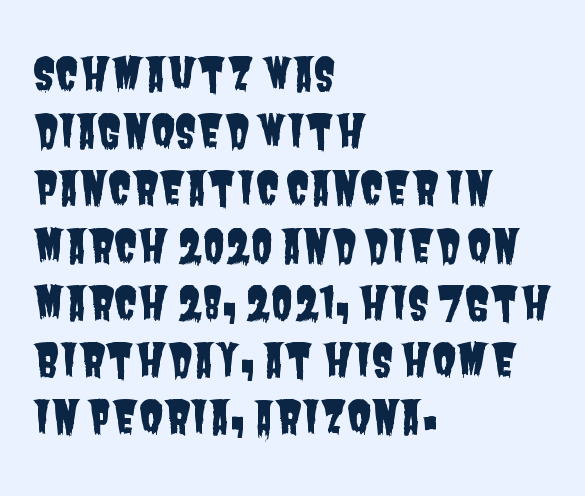
{"serif": "no", "width": "condensed", "stroke_contrast": "low", "x_height": "large", "monospaced": "no", "underline": "no", "align": "left", "line_spacing": "normal", "line_spacing_ratio": 1.3, "letter_spacing": "normal", "letter_spacing_em": 0.0, "glyph_px": 44}
